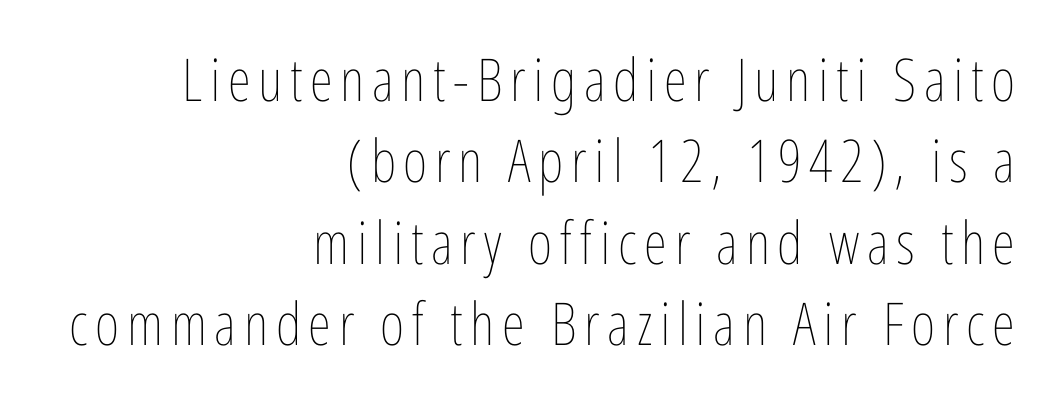
{"italic": "no", "bold": "no", "weight": "thin", "width": "condensed", "stroke_contrast": "low", "x_height": "medium", "monospaced": "no", "underline": "no", "align": "right", "line_spacing": "normal", "line_spacing_ratio": 1.38, "glyph_px": 59}
